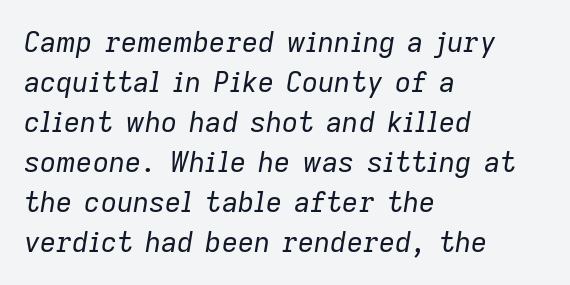
Q: Is the text bold? A: No.
Q: Is the text italic (slanted)? A: Yes, it leans right by about 9 degrees.
Q: Is the text underlined? A: No.
Q: How is the paragraph aligned? A: Left-aligned.
Q: Is the spacing between letters normal or unusually wide? A: Normal.
Q: Is the spacing between lines tight, normal or loose? A: Normal.
Q: Width (condensed, normal, or wide)? A: Normal.
Q: Stroke contrast? A: Low.
Q: x-height? A: Medium.
Q: Monospaced? A: No.
